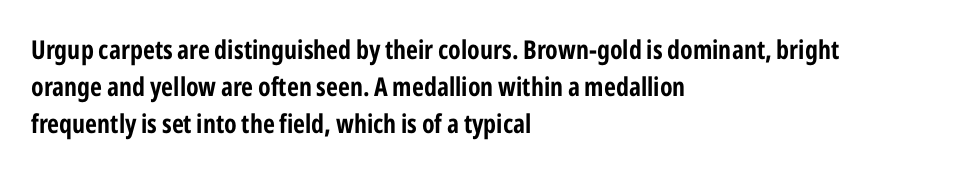
{"italic": "no", "bold": "yes", "underline": "no", "align": "left", "line_spacing": "normal", "line_spacing_ratio": 1.43, "letter_spacing": "normal", "letter_spacing_em": 0.0, "glyph_px": 26}
